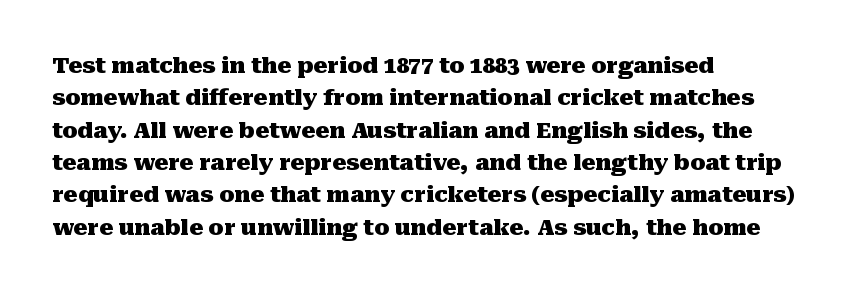
Q: Is the text bold? A: Yes.
Q: Is the text italic (slanted)? A: No, it is upright.
Q: Is the text underlined? A: No.
Q: How is the paragraph aligned? A: Left-aligned.
Q: Is the spacing between letters normal or unusually wide? A: Normal.
Q: Is the spacing between lines tight, normal or loose? A: Normal.
